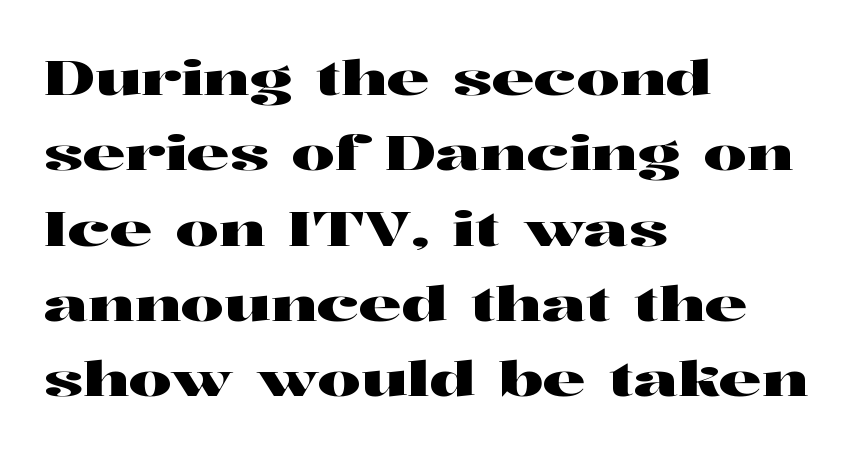
Q: Is the text italic (slanted)? A: No, it is upright.
Q: Is the typeface a serif or a sans-serif typeface? A: Serif.
Q: Is the text underlined? A: No.
Q: How is the paragraph aligned? A: Left-aligned.
Q: Is the spacing between letters normal or unusually wide? A: Normal.
Q: Is the spacing between lines tight, normal or loose? A: Normal.
Q: Width (condensed, normal, or wide)? A: Wide.
Q: Stroke contrast? A: High.
Q: x-height? A: Medium.
Q: Monospaced? A: No.
